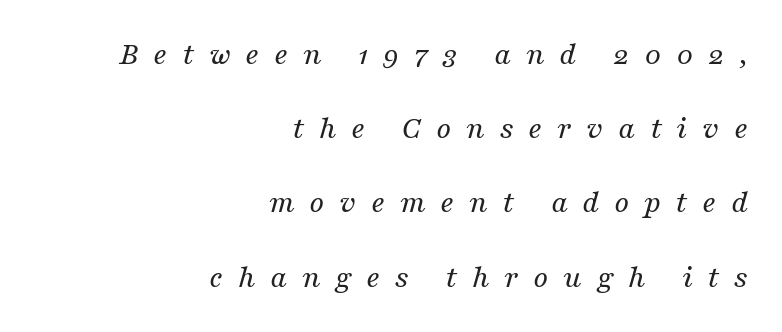
The image shows 33 px regular-weight serif type, italic (leaning right); set right-aligned, loose line spacing (2.25x), unusually wide letter spacing (+0.44 em), not underlined; medium stroke contrast and a medium x-height.
